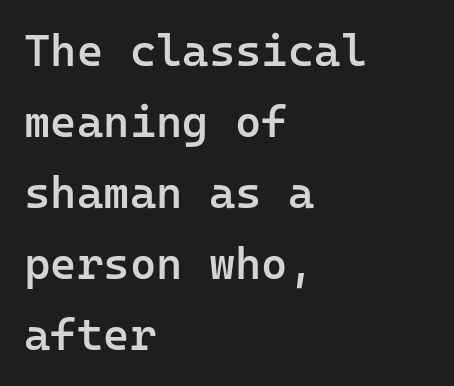
{"serif": "no", "italic": "no", "bold": "semi", "weight": "semibold", "width": "normal", "stroke_contrast": "low", "x_height": "medium", "monospaced": "yes", "underline": "no", "align": "left", "line_spacing": "normal", "line_spacing_ratio": 1.58, "letter_spacing": "normal", "letter_spacing_em": 0.0, "glyph_px": 45}
